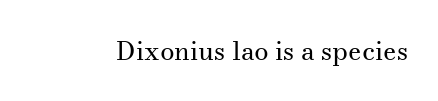
Q: Is the text bold? A: No.
Q: Is the text italic (slanted)? A: No, it is upright.
Q: Is the text underlined? A: No.
Q: Is the spacing between letters normal or unusually wide? A: Normal.
